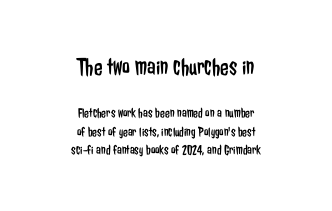
Q: Is the text bold? A: No.
Q: Is the text italic (slanted)? A: No, it is upright.
Q: Is the text underlined? A: No.
Q: How is the paragraph aligned? A: Centered.
Q: Is the spacing between letters normal or unusually wide? A: Normal.
Q: Is the spacing between lines tight, normal or loose? A: Normal.
Q: Which block of text is set in a larger size, the first (top) or the second (bottom)? A: The first (top) one.
